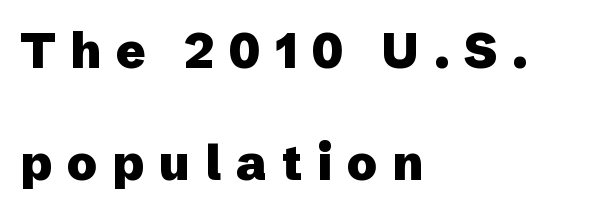
No feet cap the strokes, marking this as sans-serif type. Observe the wide spacing: letters keep a clear distance from each other. The face used here is proportionally spaced, like ordinary book or web type. Students, observe: this is what heavily led, spacious text looks like. Descenders hang freely into open space.
